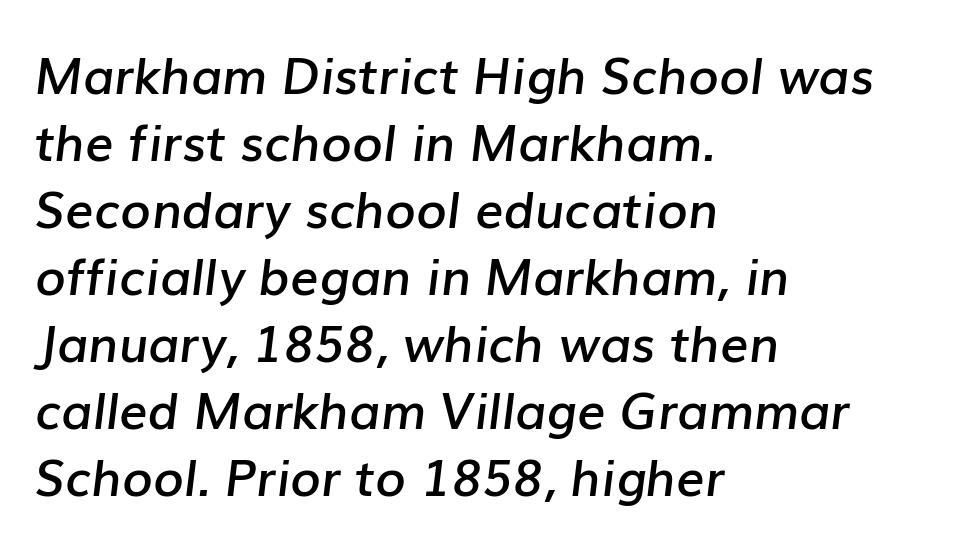
{"italic": "yes", "lean": "right", "slant_degrees": 7, "bold": "semi", "weight": "semibold", "width": "normal", "stroke_contrast": "low", "x_height": "medium", "monospaced": "no", "underline": "no", "align": "left", "line_spacing": "normal", "line_spacing_ratio": 1.34, "letter_spacing": "normal", "letter_spacing_em": 0.0, "glyph_px": 50}
